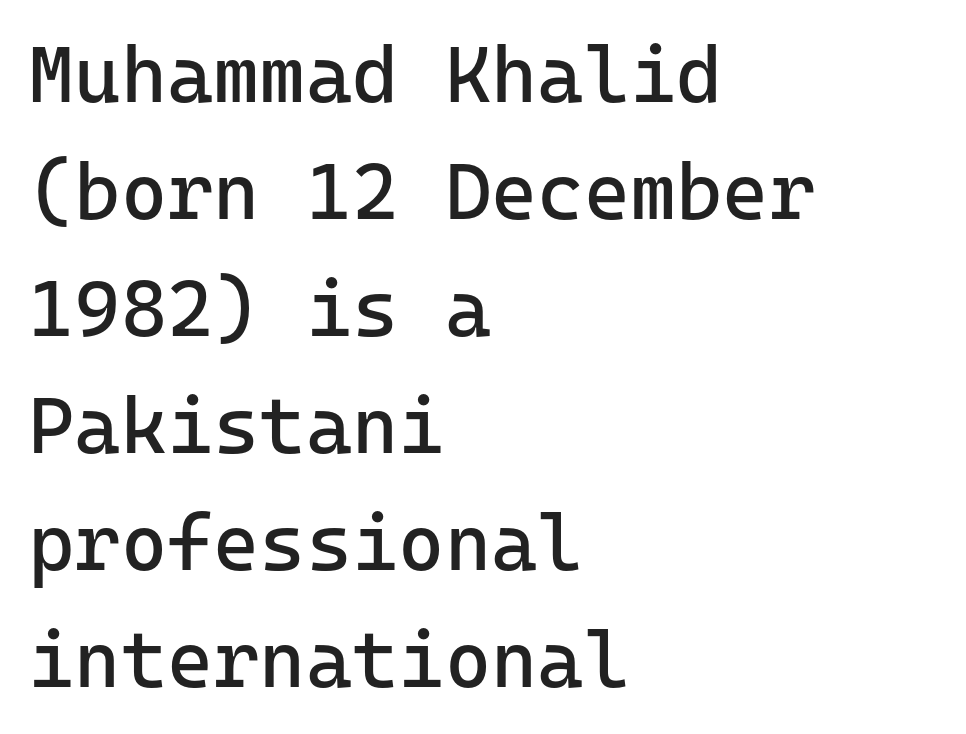
Fixed-width glyphs throughout — classic coding-font behaviour. A student would call this left alignment; a typographer would say flush left, rag right. The gaps between neighbouring characters are ordinary and unremarkable. Notice how descenders clear the ascenders below comfortably — that's standard leading.
